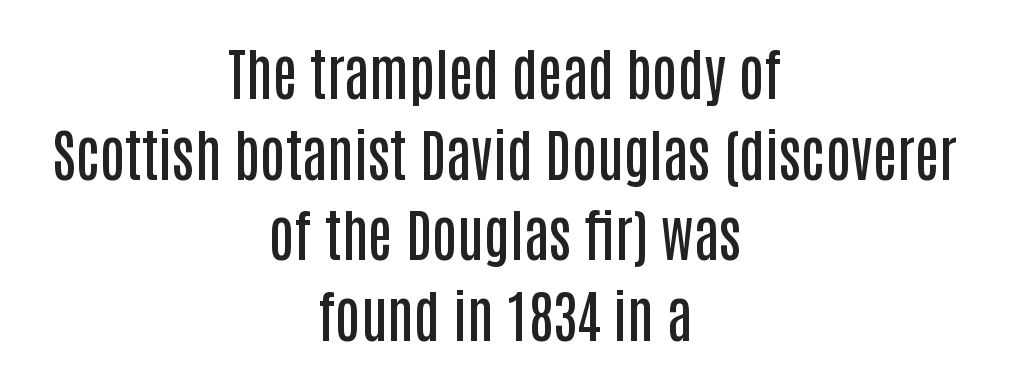
Q: Is the text bold? A: Semi-bold.
Q: Is the text italic (slanted)? A: No, it is upright.
Q: Is the typeface a serif or a sans-serif typeface? A: Sans-serif.
Q: Is the text underlined? A: No.
Q: How is the paragraph aligned? A: Centered.
Q: Is the spacing between letters normal or unusually wide? A: Normal.
Q: Is the spacing between lines tight, normal or loose? A: Normal.
Q: Width (condensed, normal, or wide)? A: Condensed.
Q: Stroke contrast? A: Low.
Q: x-height? A: Large.
Q: Monospaced? A: No.
